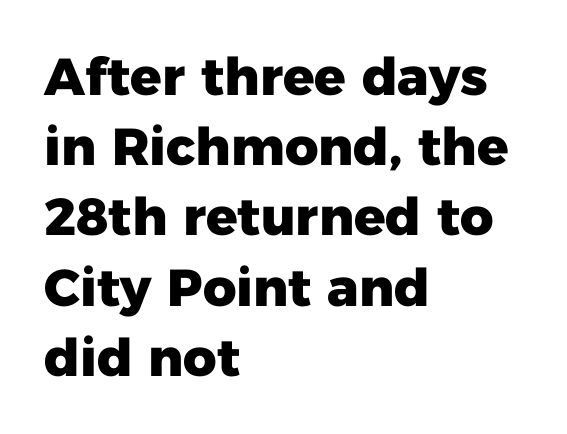
{"serif": "no", "italic": "no", "bold": "yes", "weight": "heavy", "width": "normal", "stroke_contrast": "low", "x_height": "medium", "monospaced": "no", "underline": "no", "align": "left", "line_spacing": "normal", "line_spacing_ratio": 1.35, "letter_spacing": "normal", "letter_spacing_em": 0.0, "glyph_px": 52}
